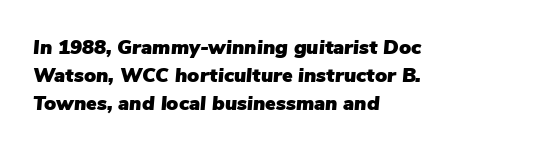
{"italic": "yes", "lean": "right", "slant_degrees": 5, "underline": "no", "align": "left", "line_spacing": "normal", "line_spacing_ratio": 1.4, "letter_spacing": "normal", "letter_spacing_em": 0.0, "glyph_px": 20}
